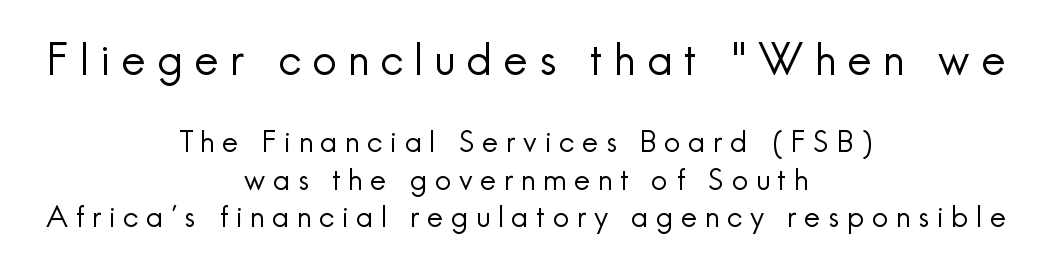
{"serif": "no", "italic": "no", "bold": "no", "weight": "regular", "width": "normal", "x_height": "small", "monospaced": "no", "underline": "no", "align": "center", "line_spacing": "normal", "line_spacing_ratio": 1.28, "letter_spacing": "wide", "letter_spacing_em": 0.26, "larger_block": "first", "size_ratio": 1.48, "glyph_px": 43}
